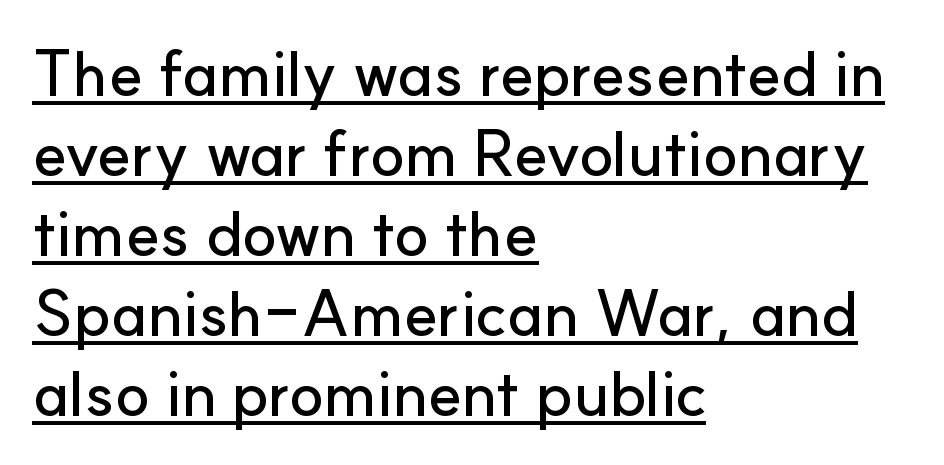
The rendering shows plain stroke endings on the letterforms — a sans-serif design. Vertical strokes here are truly vertical. Observe the ordinary spacing: letters are neighbours, not strangers. The lines are quadded left. A rule runs beneath these lines of type.
